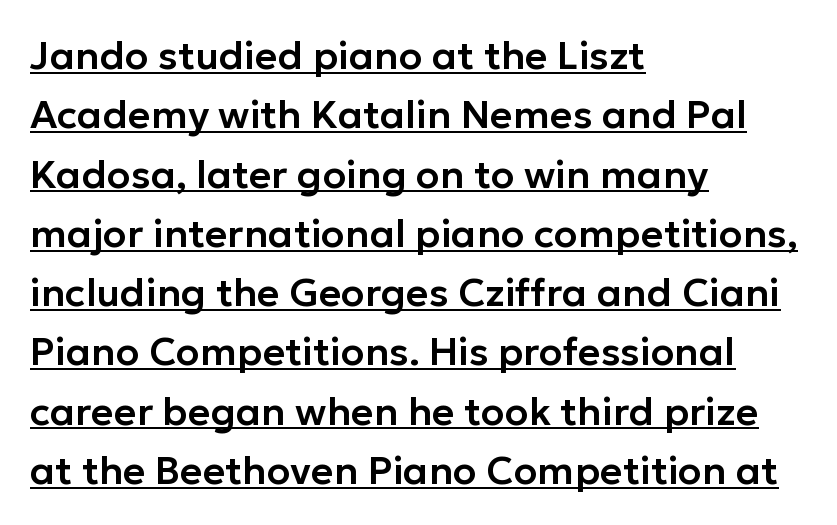
The image shows 39 px sans-serif type, upright; set left-aligned, normal line spacing (1.52x), normal letter spacing, underlined; low stroke contrast and a medium x-height.
